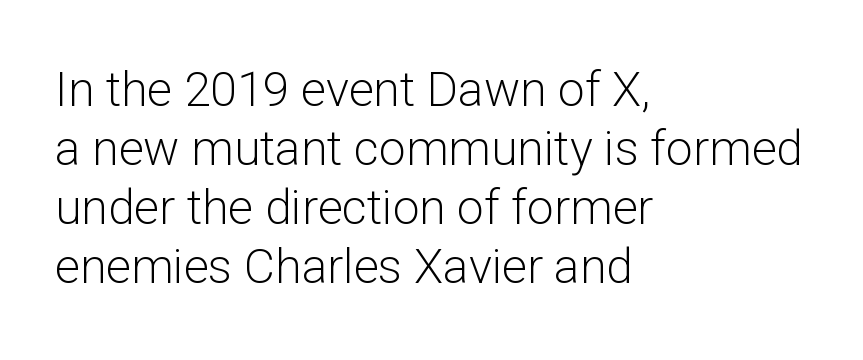
The image shows 48 px light sans-serif type, upright; set left-aligned, line spacing 1.23x, normal letter spacing, not underlined; low stroke contrast and a medium x-height.
